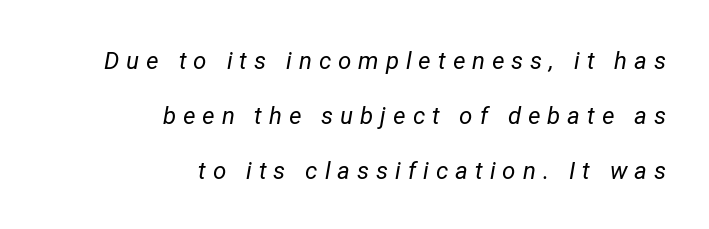
Q: Is the text bold? A: No.
Q: Is the text italic (slanted)? A: Yes, it leans right by about 12 degrees.
Q: Is the text underlined? A: No.
Q: How is the paragraph aligned? A: Right-aligned.
Q: Is the spacing between letters normal or unusually wide? A: Unusually wide.
Q: Is the spacing between lines tight, normal or loose? A: Loose.
